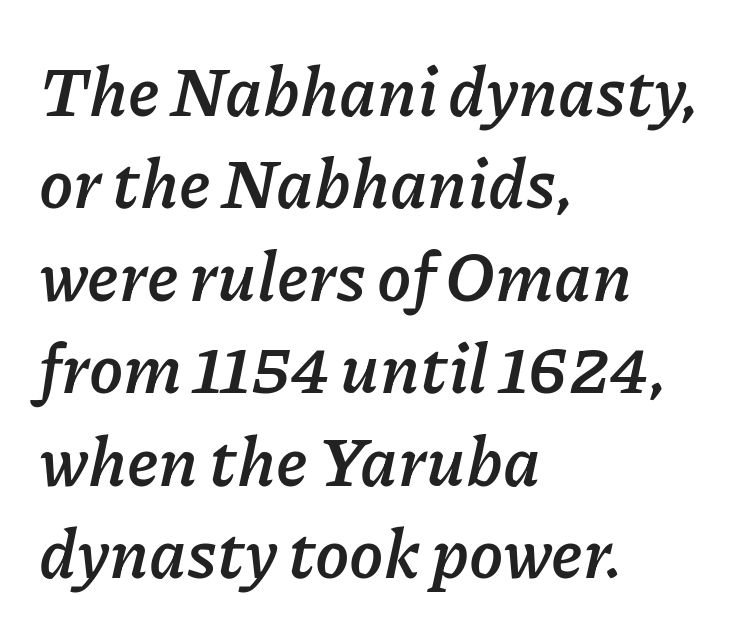
Q: Is the text bold? A: Yes.
Q: Is the text italic (slanted)? A: Yes, it leans right by about 11 degrees.
Q: Is the text underlined? A: No.
Q: How is the paragraph aligned? A: Left-aligned.
Q: Is the spacing between letters normal or unusually wide? A: Normal.
Q: Is the spacing between lines tight, normal or loose? A: Normal.
Q: Width (condensed, normal, or wide)? A: Normal.
Q: Stroke contrast? A: Low.
Q: x-height? A: Medium.
Q: Monospaced? A: No.
